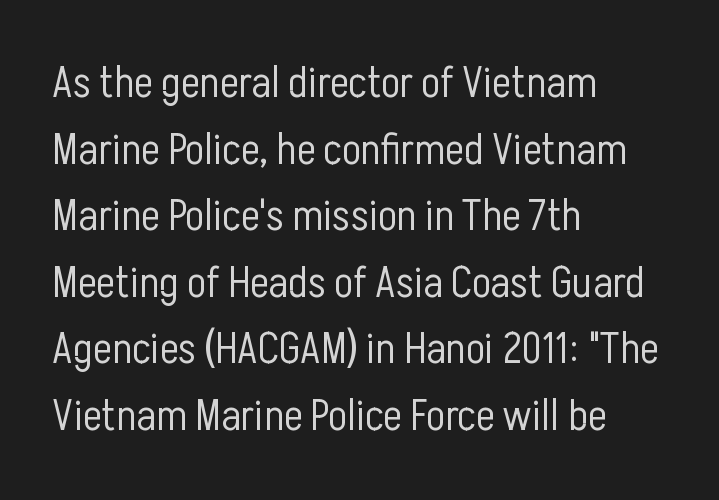
{"serif": "no", "italic": "no", "bold": "no", "weight": "light", "width": "condensed", "stroke_contrast": "low", "x_height": "medium", "monospaced": "no", "underline": "no", "align": "left", "line_spacing": "normal", "line_spacing_ratio": 1.48, "letter_spacing": "normal", "letter_spacing_em": 0.0, "glyph_px": 45}
